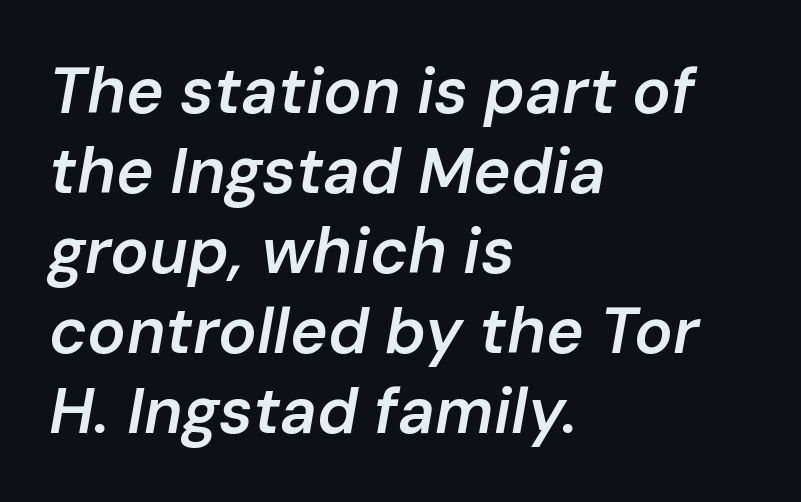
{"italic": "yes", "lean": "right", "slant_degrees": 10, "bold": "semi", "weight": "semibold", "width": "normal", "stroke_contrast": "low", "x_height": "medium", "monospaced": "no", "underline": "no", "align": "left", "line_spacing": "normal", "line_spacing_ratio": 1.25, "letter_spacing": "normal", "letter_spacing_em": 0.0, "glyph_px": 64}
